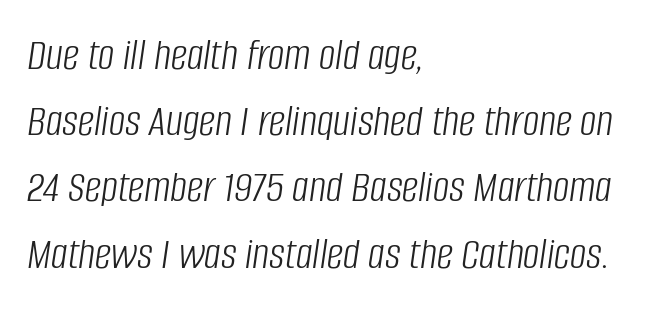
The image shows 46 px light, condensed type, italic (leaning right); set left-aligned, normal line spacing (1.44x), normal letter spacing, not underlined; low stroke contrast and a large x-height.
